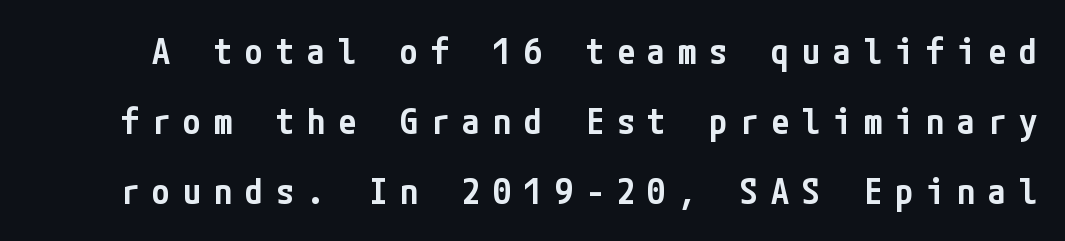
The image shows 36 px semibold, condensed sans-serif type, upright; set loose line spacing (1.94x), unusually wide letter spacing (+0.36 em), not underlined; low stroke contrast and a medium x-height.
